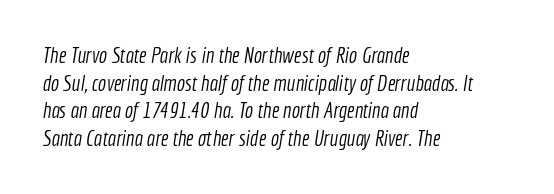
The paragraph has a hard left edge and a soft right edge. The face used here is rendered with its standard letterfit. Heaviness? Minimal to ordinary, like unemphasized prose. The foot of each line stays bare and open.
